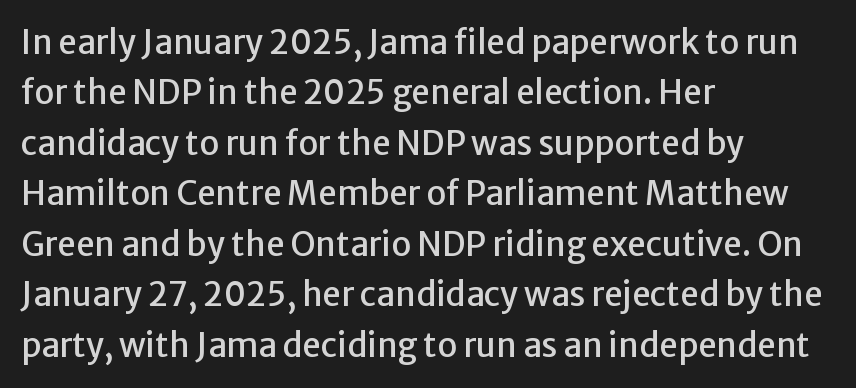
{"serif": "no", "italic": "no", "width": "normal", "stroke_contrast": "low", "x_height": "medium", "monospaced": "no", "underline": "no", "align": "left", "line_spacing": "normal", "line_spacing_ratio": 1.53, "letter_spacing": "normal", "letter_spacing_em": 0.0, "glyph_px": 33}
